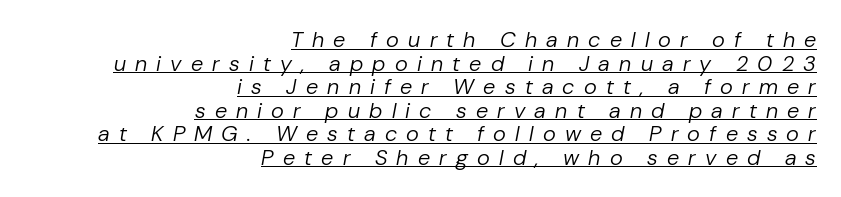
{"italic": "yes", "lean": "right", "slant_degrees": 10, "bold": "no", "underline": "yes", "align": "right", "line_spacing": "tight", "line_spacing_ratio": 1.07, "letter_spacing": "wide", "letter_spacing_em": 0.42, "glyph_px": 22}
